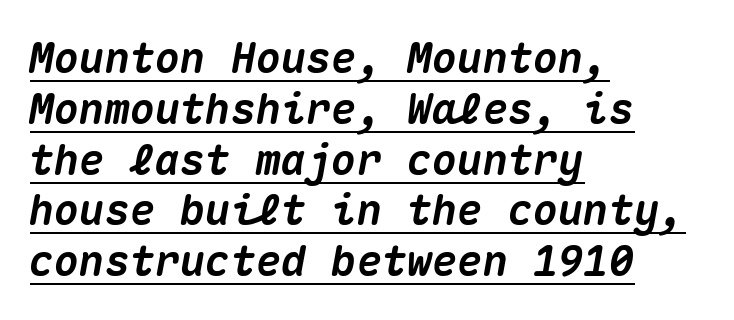
A baseline rule has been typeset under these characters. Alignment: flush left. Typographic density is high because the face is bold. Characters follow at the spacing the type designer built in. Fixed-width glyphs throughout — classic coding-font behaviour.
